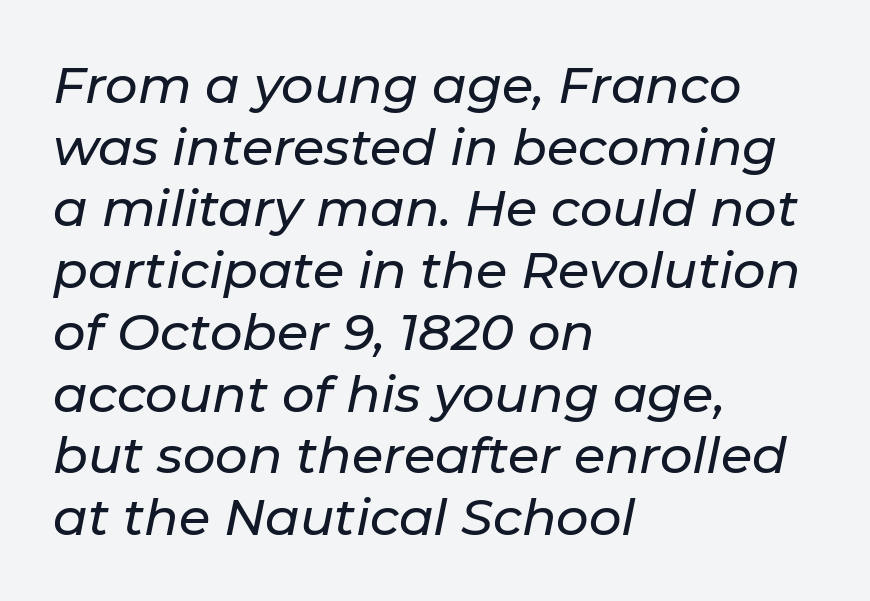
Decoration check: the copy has no underline. Is the letter spacing exaggerated? No — it looks like the ordinary default. Each letter keeps its own natural width here, so spacing adapts to shape. Left-aligned paragraph, ragged on the right.
